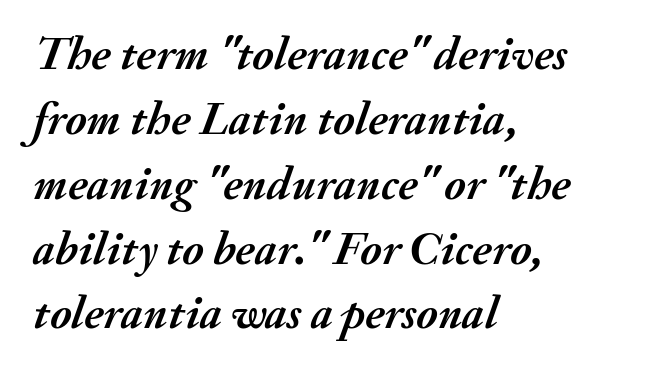
Q: Is the text bold? A: Yes.
Q: Is the text italic (slanted)? A: Yes, it leans right by about 20 degrees.
Q: Is the text underlined? A: No.
Q: How is the paragraph aligned? A: Left-aligned.
Q: Is the spacing between letters normal or unusually wide? A: Normal.
Q: Is the spacing between lines tight, normal or loose? A: Normal.
Q: Width (condensed, normal, or wide)? A: Normal.
Q: Stroke contrast? A: Medium.
Q: x-height? A: Small.
Q: Monospaced? A: No.
